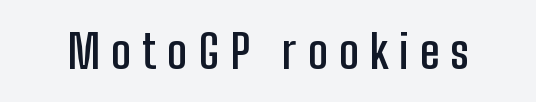
Q: Is the text bold? A: Semi-bold.
Q: Is the text italic (slanted)? A: No, it is upright.
Q: Is the typeface a serif or a sans-serif typeface? A: Sans-serif.
Q: Is the text underlined? A: No.
Q: Is the spacing between letters normal or unusually wide? A: Unusually wide.
Q: Width (condensed, normal, or wide)? A: Condensed.
Q: Stroke contrast? A: Low.
Q: x-height? A: Medium.
Q: Monospaced? A: No.
